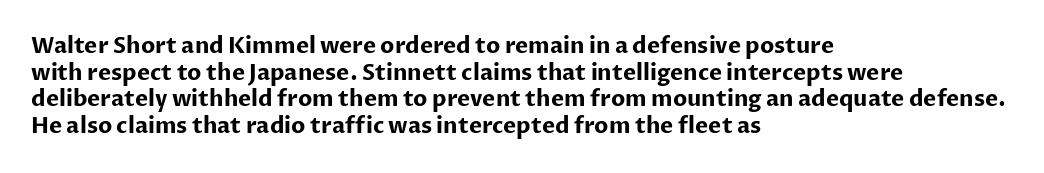
The image shows 22 px bold type, upright; set left-aligned, line spacing 1.21x, normal letter spacing, not underlined.
